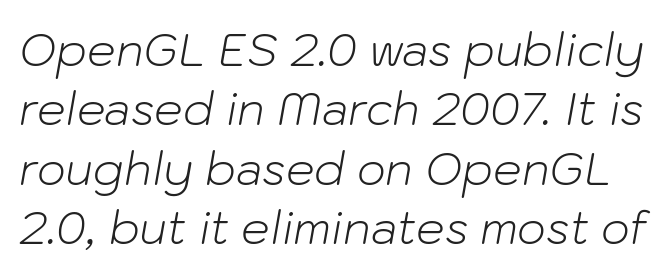
Q: Is the text bold? A: No.
Q: Is the text italic (slanted)? A: Yes, it leans right by about 10 degrees.
Q: Is the text underlined? A: No.
Q: Is the spacing between letters normal or unusually wide? A: Normal.
Q: Is the spacing between lines tight, normal or loose? A: Normal.
Q: Width (condensed, normal, or wide)? A: Normal.
Q: Stroke contrast? A: Low.
Q: x-height? A: Medium.
Q: Monospaced? A: No.
